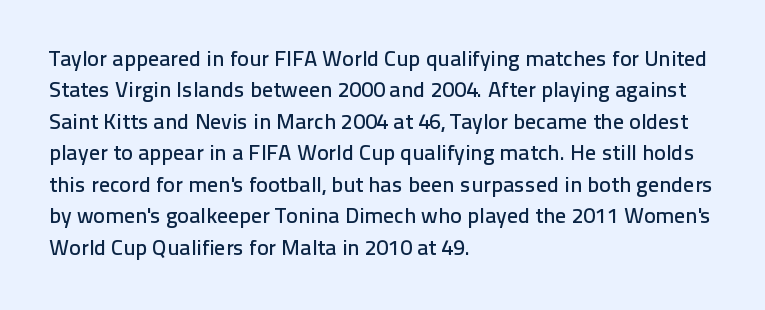
{"italic": "no", "underline": "no", "align": "left", "line_spacing": "normal", "line_spacing_ratio": 1.43, "letter_spacing": "normal", "letter_spacing_em": 0.0, "glyph_px": 22}
